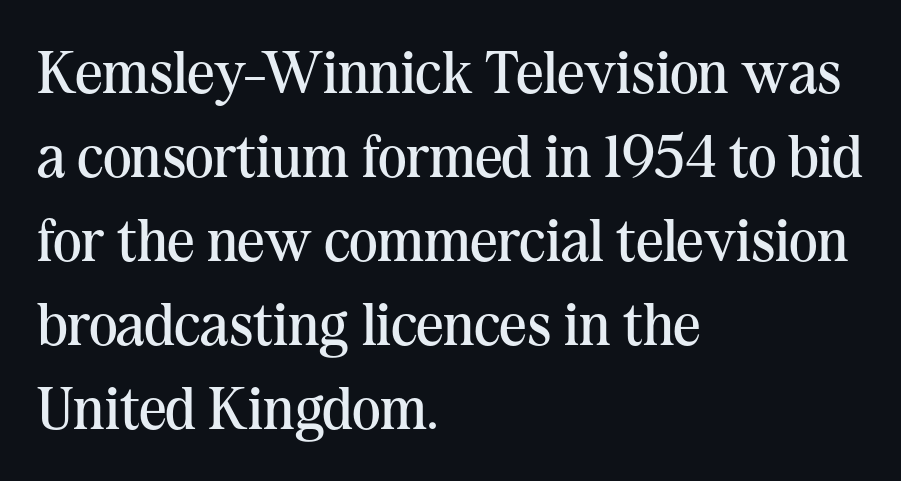
Q: Is the text bold? A: No.
Q: Is the text italic (slanted)? A: No, it is upright.
Q: Is the typeface a serif or a sans-serif typeface? A: Serif.
Q: Is the text underlined? A: No.
Q: How is the paragraph aligned? A: Left-aligned.
Q: Is the spacing between letters normal or unusually wide? A: Normal.
Q: Is the spacing between lines tight, normal or loose? A: Normal.
Q: Width (condensed, normal, or wide)? A: Normal.
Q: Stroke contrast? A: Medium.
Q: x-height? A: Medium.
Q: Monospaced? A: No.
